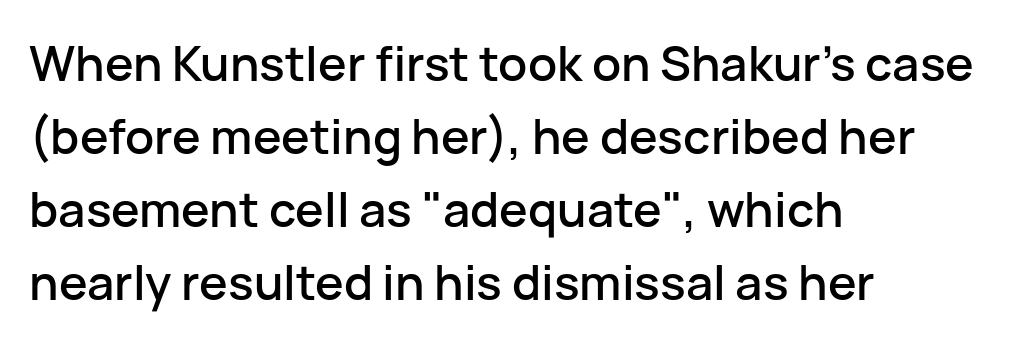
The image shows 48 px sans-serif type, upright; set left-aligned, normal line spacing (1.52x), normal letter spacing, not underlined; low stroke contrast and a medium x-height.
